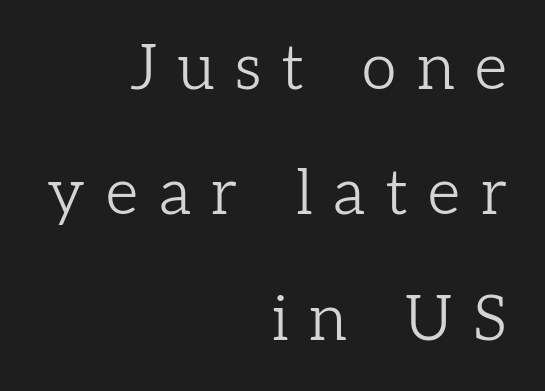
{"serif": "yes", "italic": "no", "bold": "no", "weight": "light", "width": "normal", "stroke_contrast": "low", "x_height": "medium", "monospaced": "no", "underline": "no", "align": "right", "line_spacing": "loose", "line_spacing_ratio": 1.99, "letter_spacing": "wide", "letter_spacing_em": 0.33, "glyph_px": 63}
